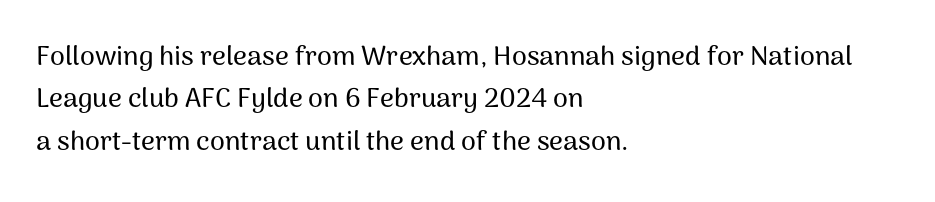
Successive baselines arrive at the customary interval. Tall strokes in this sample are plumb rather than angled. Where is the straight margin? On the left. Lines of text with bare space underneath. Each word holds together tightly as a unit, with standard inter-letter gaps.
